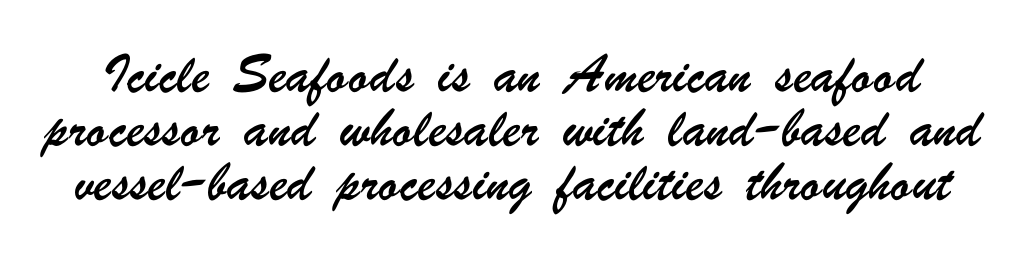
{"underline": "no", "line_spacing": "loose", "line_spacing_ratio": 2.25, "letter_spacing": "normal", "letter_spacing_em": 0.0, "glyph_px": 24}
